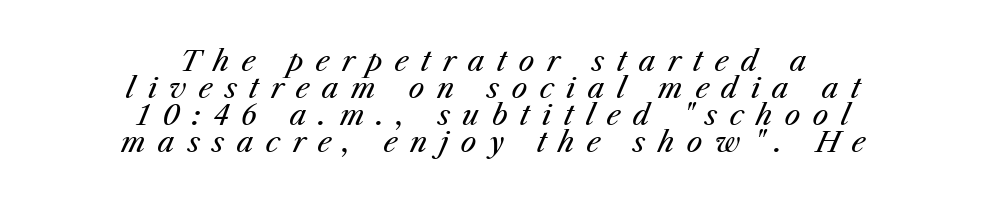
The leading is snug, giving the passage a crowded texture. A bare baseline throughout the passage. Varying glyph widths throughout — classic text-font behaviour. In terms of letterspacing, this is a distinctly airy, spread setting. The font sits on the lighter half of the weight spectrum, regular included. The compositor balanced each line on the midline.
